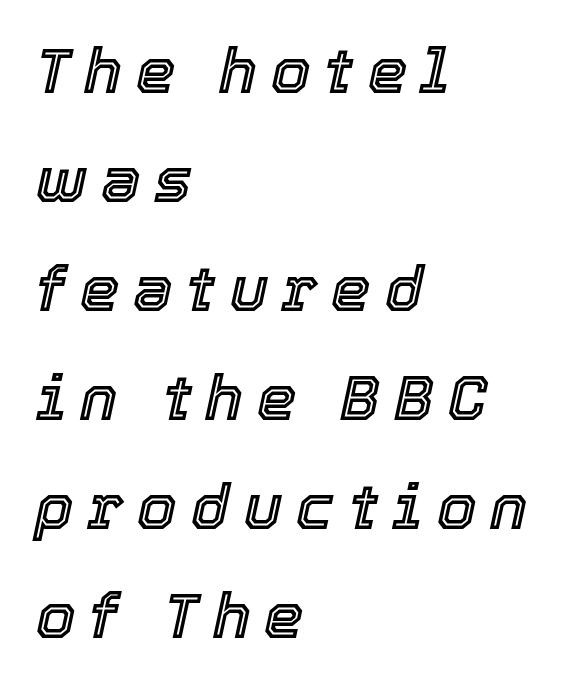
The image shows 63 px text type, italic (leaning right); set left-aligned, line spacing 1.73x, unusually wide letter spacing (+0.22 em), not underlined; a medium x-height.
